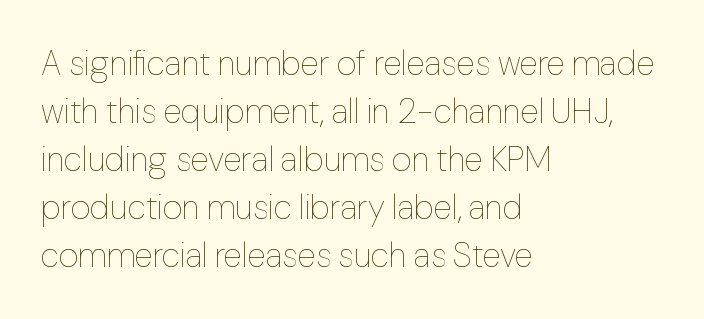
Short and long lines alike share a common starting point at left. Reading down the column, the eye jumps a familiar distance to each next line. Every character sits straight up, as roman type does. Proportional: the letters do not fall into vertical columns. Students, note that the glyphs here touch the page at normal intervals. This rendering features lettering with no underline.
